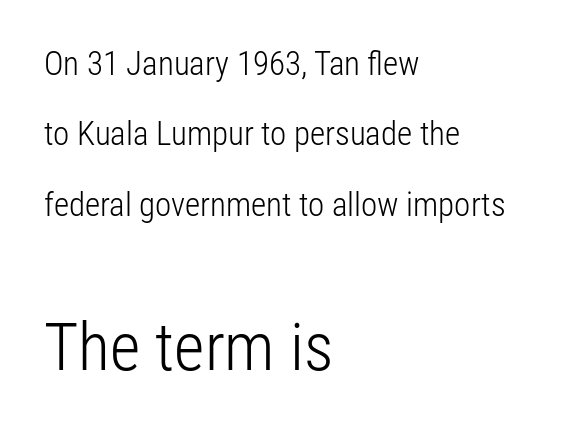
Letters rest on an invisible, unmarked baseline. Each word holds together tightly as a unit, with standard inter-letter gaps. Does the lettering tilt? It doesn't — this is upright. Nothing heavy about these letters — not bold at all. Caption: upper text group reduced, lower text group enlarged.
